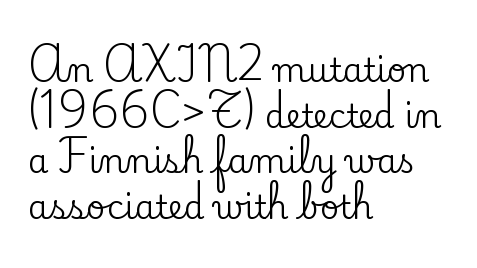
The image shows 33 px serif type, upright; set left-aligned, normal line spacing (1.38x), normal letter spacing, not underlined; low stroke contrast and a small x-height.
